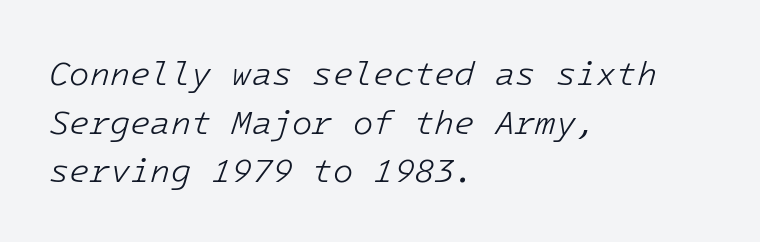
The image shows 33 px light type, italic (leaning right), monospaced; set left-aligned, normal line spacing (1.47x), normal letter spacing, not underlined; low stroke contrast and a medium x-height.
